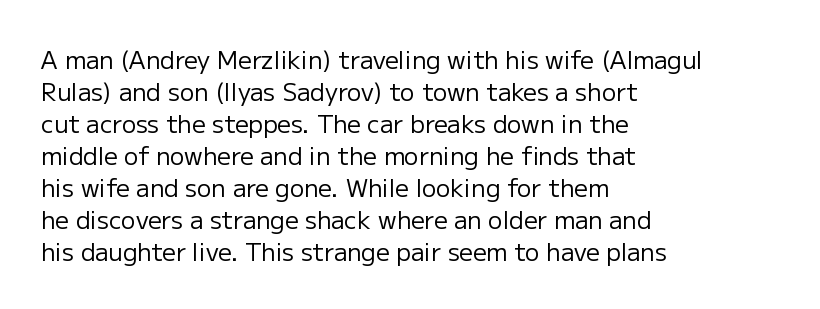
Q: Is the text bold? A: No.
Q: Is the text italic (slanted)? A: No, it is upright.
Q: Is the text underlined? A: No.
Q: How is the paragraph aligned? A: Left-aligned.
Q: Is the spacing between letters normal or unusually wide? A: Normal.
Q: Is the spacing between lines tight, normal or loose? A: Normal.
